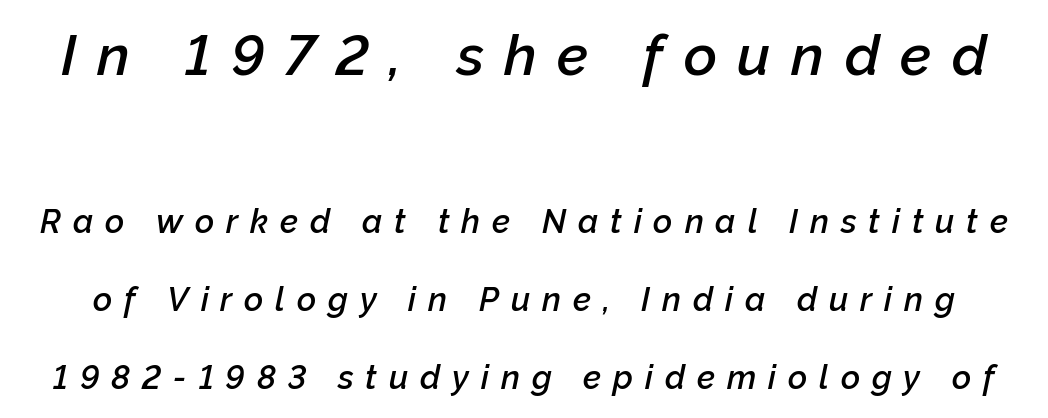
Q: Is the text bold? A: Semi-bold.
Q: Is the text italic (slanted)? A: Yes, it leans right by about 12 degrees.
Q: Is the text underlined? A: No.
Q: Is the spacing between letters normal or unusually wide? A: Unusually wide.
Q: Is the spacing between lines tight, normal or loose? A: Loose.
Q: Which block of text is set in a larger size, the first (top) or the second (bottom)? A: The first (top) one.
Q: Width (condensed, normal, or wide)? A: Normal.
Q: Stroke contrast? A: Low.
Q: x-height? A: Medium.
Q: Monospaced? A: No.
